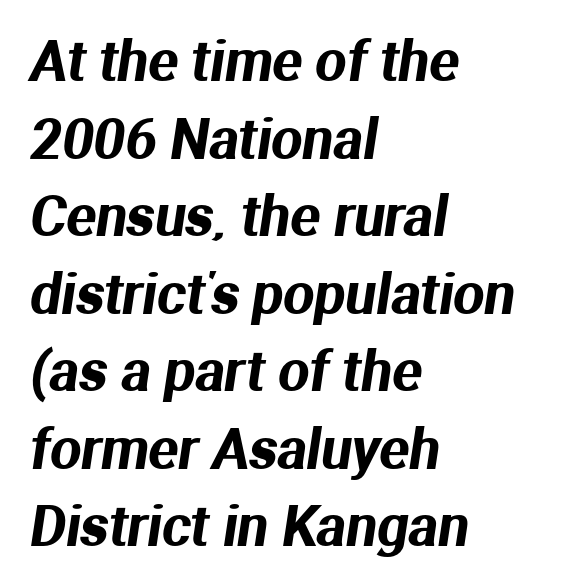
Q: Is the typeface a serif or a sans-serif typeface? A: Sans-serif.
Q: Is the text underlined? A: No.
Q: How is the paragraph aligned? A: Left-aligned.
Q: Is the spacing between letters normal or unusually wide? A: Normal.
Q: Is the spacing between lines tight, normal or loose? A: Normal.
Q: Width (condensed, normal, or wide)? A: Normal.
Q: Stroke contrast? A: Medium.
Q: x-height? A: Medium.
Q: Monospaced? A: No.
